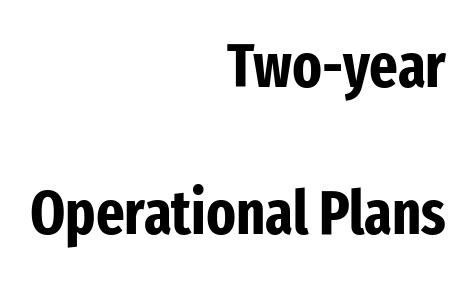
The image shows 61 px bold, condensed sans-serif type, upright; set right-aligned, loose line spacing (2.41x), normal letter spacing, not underlined; low stroke contrast and a medium x-height.
